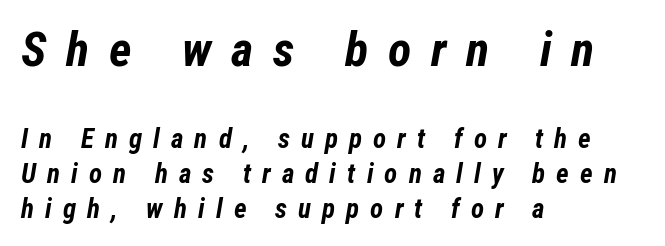
{"italic": "yes", "lean": "right", "slant_degrees": 12, "bold": "yes", "weight": "bold", "width": "condensed", "stroke_contrast": "low", "x_height": "medium", "monospaced": "no", "underline": "no", "align": "left", "line_spacing": "normal", "line_spacing_ratio": 1.3, "letter_spacing": "wide", "letter_spacing_em": 0.41, "larger_block": "first", "size_ratio": 1.78, "glyph_px": 48}
